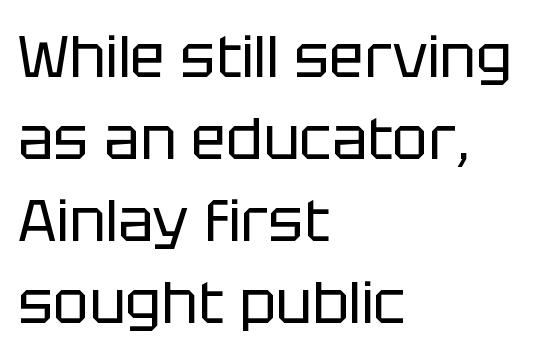
Q: Is the text bold? A: No.
Q: Is the text italic (slanted)? A: No, it is upright.
Q: Is the typeface a serif or a sans-serif typeface? A: Sans-serif.
Q: Is the text underlined? A: No.
Q: How is the paragraph aligned? A: Left-aligned.
Q: Is the spacing between letters normal or unusually wide? A: Normal.
Q: Is the spacing between lines tight, normal or loose? A: Normal.
Q: Width (condensed, normal, or wide)? A: Normal.
Q: Stroke contrast? A: Low.
Q: x-height? A: Large.
Q: Monospaced? A: No.
